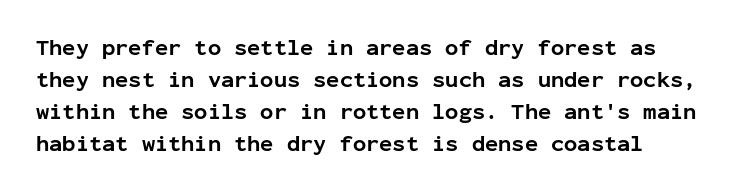
{"italic": "no", "bold": "yes", "underline": "no", "line_spacing": "normal", "line_spacing_ratio": 1.45, "letter_spacing": "normal", "letter_spacing_em": 0.0, "glyph_px": 22}
